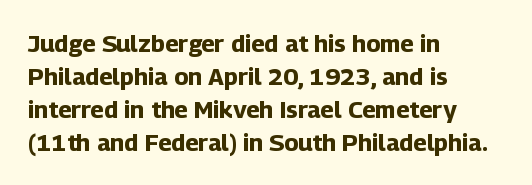
{"italic": "no", "bold": "yes", "underline": "no", "align": "left", "line_spacing": "normal", "line_spacing_ratio": 1.37, "letter_spacing": "normal", "letter_spacing_em": 0.0, "glyph_px": 24}
